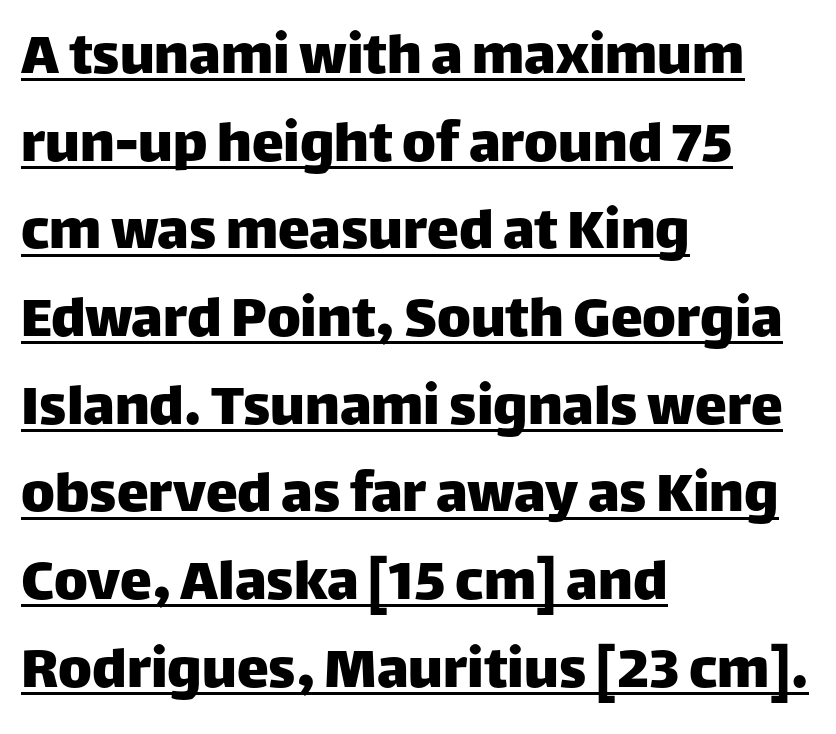
The image shows 64 px sans-serif type, upright; set left-aligned, normal line spacing (1.37x), normal letter spacing, underlined; low stroke contrast and a large x-height.
